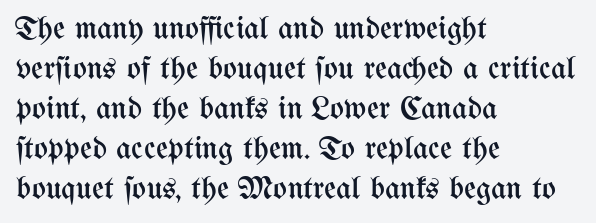
{"italic": "no", "bold": "no", "weight": "regular", "width": "condensed", "stroke_contrast": "medium", "x_height": "medium", "monospaced": "no", "underline": "no", "align": "left", "line_spacing_ratio": 1.21, "letter_spacing": "normal", "letter_spacing_em": 0.0, "glyph_px": 33}
